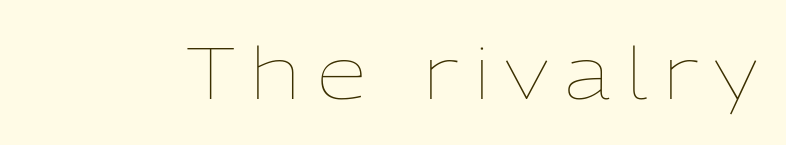
{"italic": "no", "bold": "no", "weight": "thin", "width": "normal", "stroke_contrast": "low", "x_height": "medium", "monospaced": "no", "underline": "no", "letter_spacing": "wide", "letter_spacing_em": 0.22, "glyph_px": 72}
